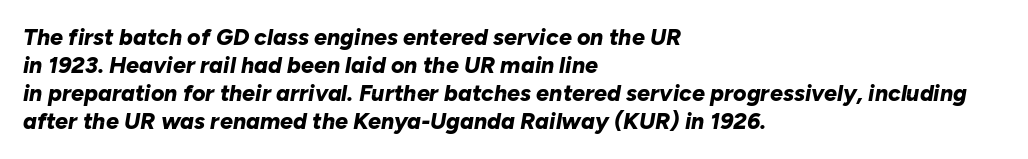
Q: Is the text bold? A: Yes.
Q: Is the text italic (slanted)? A: Yes, it leans right by about 10 degrees.
Q: Is the text underlined? A: No.
Q: How is the paragraph aligned? A: Left-aligned.
Q: Is the spacing between letters normal or unusually wide? A: Normal.
